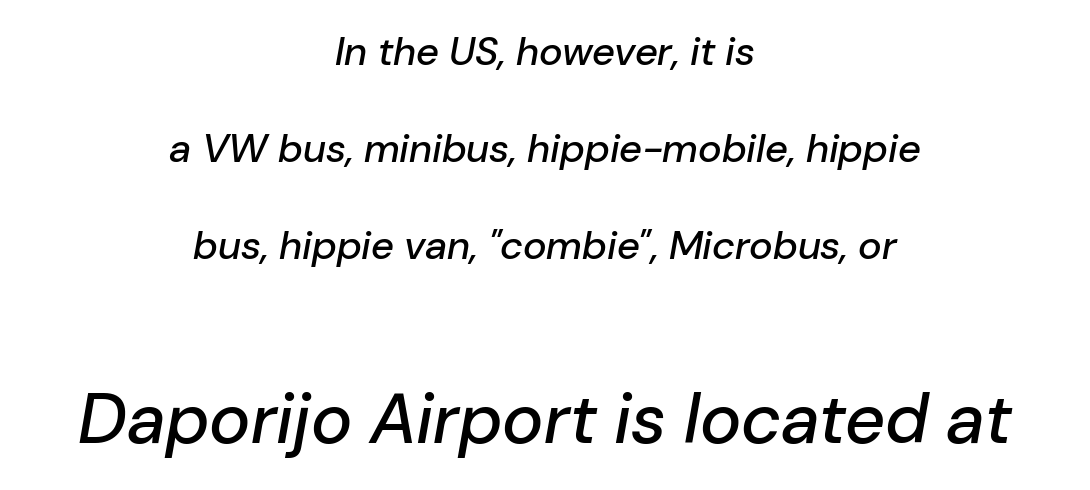
The image shows 70 px text type, italic (leaning right); set centered, loose line spacing (2.43x), normal letter spacing, not underlined; the second (bottom) block is 1.75x larger; low stroke contrast and a medium x-height.
